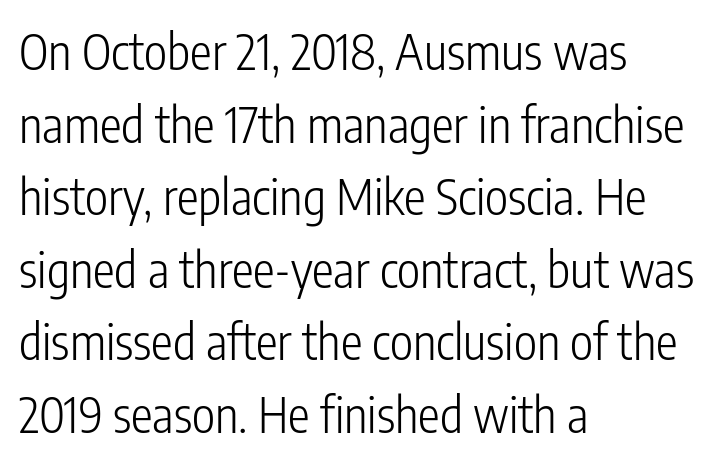
{"serif": "no", "italic": "no", "bold": "no", "weight": "light", "width": "condensed", "stroke_contrast": "low", "x_height": "medium", "monospaced": "no", "underline": "no", "align": "left", "line_spacing": "normal", "line_spacing_ratio": 1.48, "letter_spacing": "normal", "letter_spacing_em": 0.0, "glyph_px": 49}
